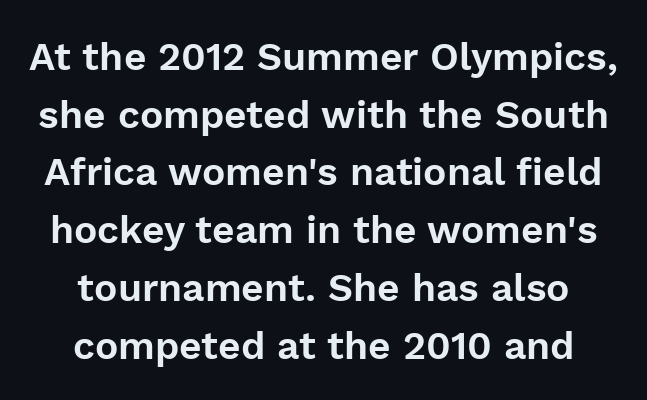
I'd call this a sans setting — the letters go barefoot. In terms of letterspacing, this is plain default setting. The space directly below the letters is spotless. Both edges are ragged and mirror each other, which tells us the setting is centered.
